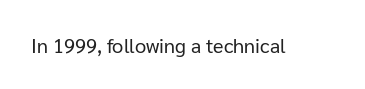
The image shows 20 px text type, upright; set normal letter spacing, not underlined.
